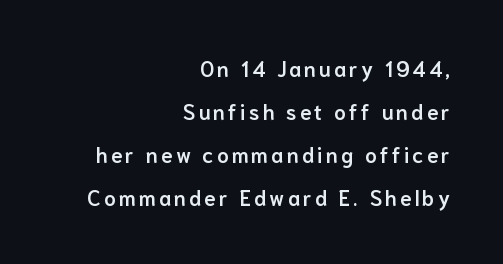
Q: Is the text bold? A: Semi-bold.
Q: Is the text italic (slanted)? A: No, it is upright.
Q: Is the text underlined? A: No.
Q: How is the paragraph aligned? A: Right-aligned.
Q: Is the spacing between lines tight, normal or loose? A: Loose.
